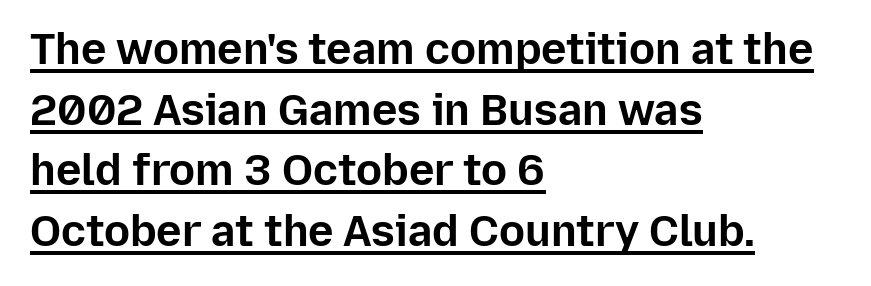
Q: Is the text bold? A: Yes.
Q: Is the text italic (slanted)? A: No, it is upright.
Q: Is the typeface a serif or a sans-serif typeface? A: Sans-serif.
Q: Is the text underlined? A: Yes.
Q: How is the paragraph aligned? A: Left-aligned.
Q: Is the spacing between letters normal or unusually wide? A: Normal.
Q: Is the spacing between lines tight, normal or loose? A: Normal.
Q: Width (condensed, normal, or wide)? A: Normal.
Q: Stroke contrast? A: Low.
Q: x-height? A: Medium.
Q: Monospaced? A: No.
